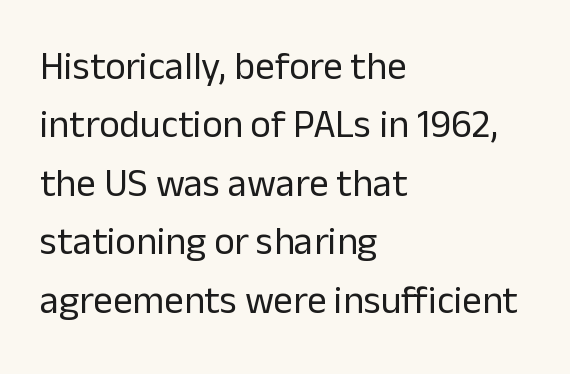
Spacing between characters is what you'd get straight out of the box. Stems and bowls with no extra thickness — not bold. Note the varied advance widths — an 'i' is clearly narrower than an 'm'. The words here are not underlined. Typographically, this falls in the sans-serif category. Horizontal bands of white between lines are of average thickness.
